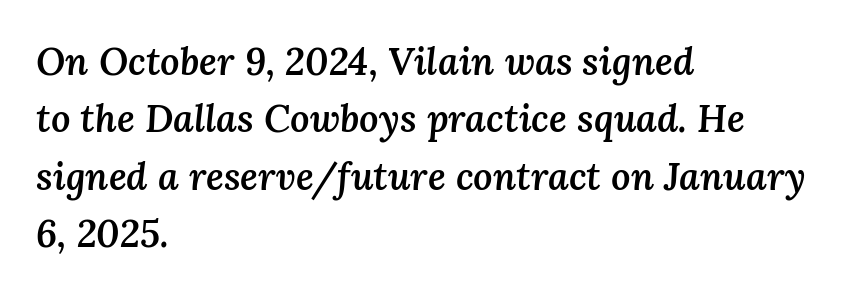
The image shows 38 px semibold type, italic (leaning right); set left-aligned, normal line spacing (1.51x), normal letter spacing, not underlined; medium stroke contrast and a medium x-height.
